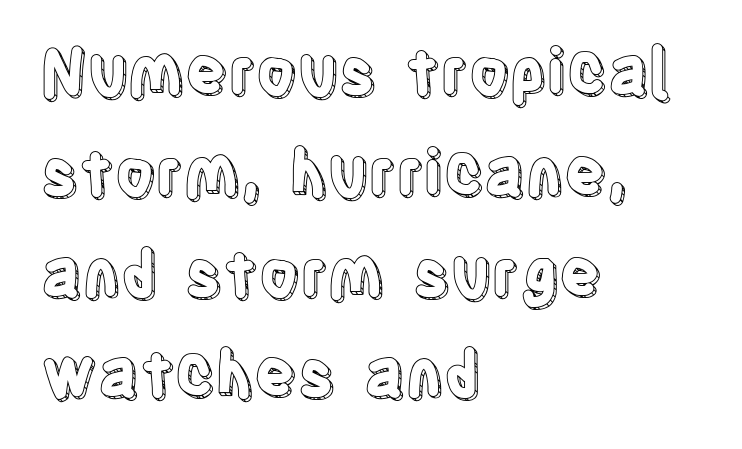
The image shows 63 px condensed type, upright; set left-aligned, normal line spacing (1.6x), normal letter spacing, not underlined; a large x-height.
